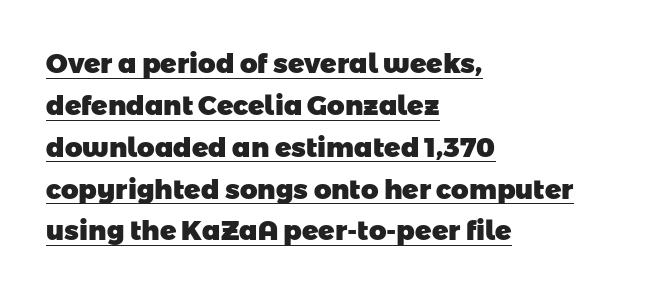
The image shows 27 px bold type; set left-aligned, normal line spacing (1.55x), normal letter spacing, underlined.
